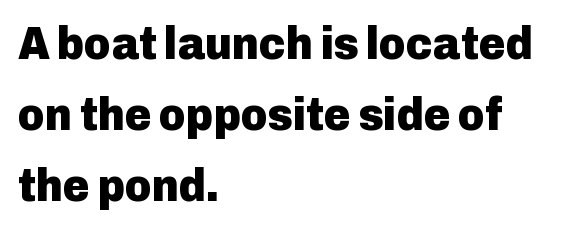
{"serif": "no", "italic": "no", "bold": "yes", "weight": "heavy", "width": "normal", "stroke_contrast": "low", "x_height": "medium", "monospaced": "no", "underline": "no", "align": "left", "line_spacing": "normal", "line_spacing_ratio": 1.54, "letter_spacing": "normal", "letter_spacing_em": 0.0, "glyph_px": 46}
